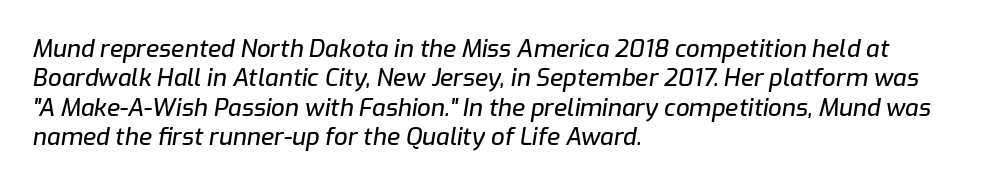
Check under the words: just untouched page. The lettering tilts uniformly, giving the passage an italic look. A typesetter would call this zero additional tracking. If you drew a ruler down the left edge, every line would touch it.
